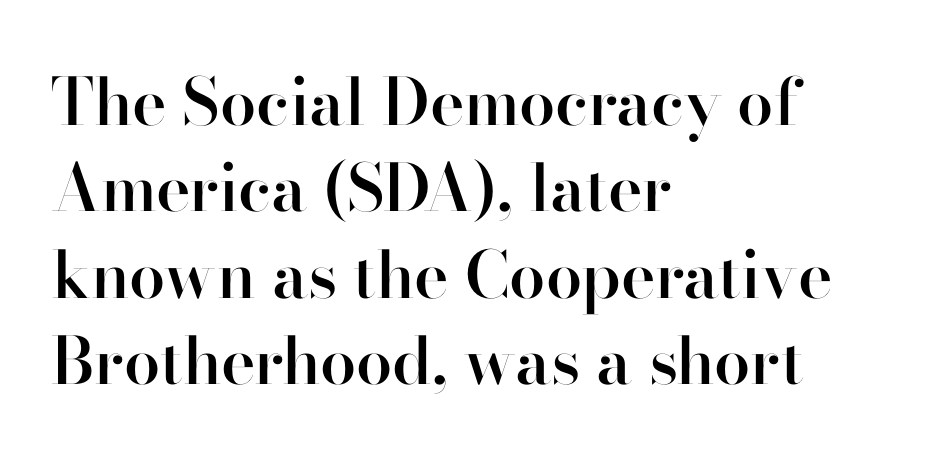
Q: Is the text bold? A: Semi-bold.
Q: Is the text italic (slanted)? A: No, it is upright.
Q: Is the typeface a serif or a sans-serif typeface? A: Sans-serif.
Q: Is the text underlined? A: No.
Q: How is the paragraph aligned? A: Left-aligned.
Q: Is the spacing between letters normal or unusually wide? A: Normal.
Q: Is the spacing between lines tight, normal or loose? A: Normal.
Q: Width (condensed, normal, or wide)? A: Normal.
Q: Stroke contrast? A: High.
Q: x-height? A: Small.
Q: Monospaced? A: No.
